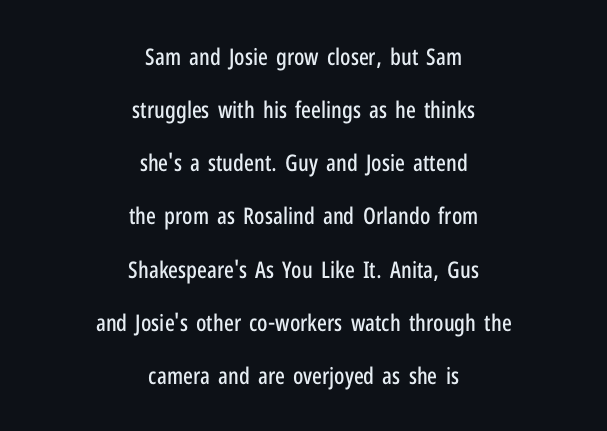
Bare-footed words on every line. Does the copy run flush right? No — it is centered line by line. Leading: increased. Designer's note — italics off, roman on. Caption: standard tracking, unaltered.
